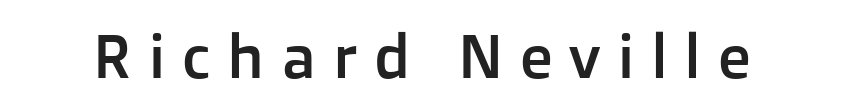
The image shows 61 px sans-serif type, upright; set unusually wide letter spacing (+0.27 em), not underlined; low stroke contrast and a medium x-height.
